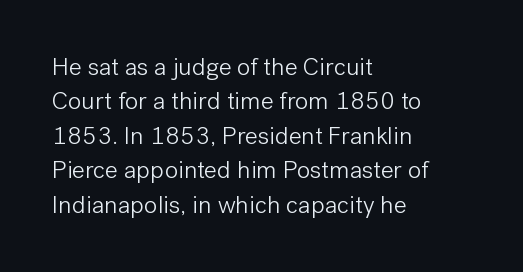
Spacing between characters is what you'd get straight out of the box. The passage shown is not underscored anywhere. The lines in this sample share a left origin and differ only in where they stop. The lines sit at an ordinary, default distance from one another. Is the type heavy? It reads as light-to-regular instead.
